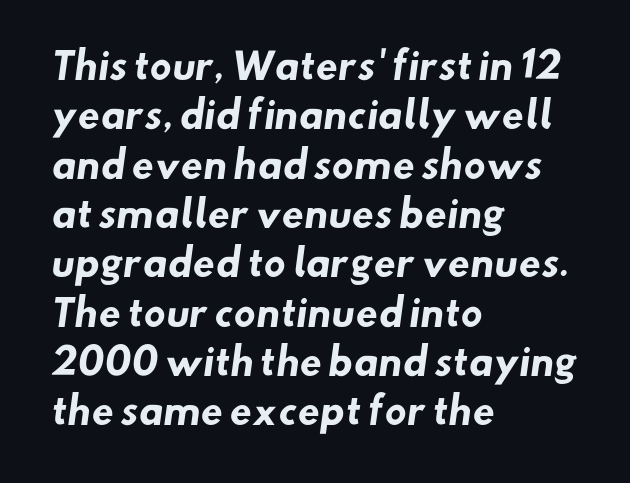
The image shows 36 px heavy sans-serif type; set left-aligned, normal line spacing (1.37x), normal letter spacing, not underlined; low stroke contrast and a small x-height.
